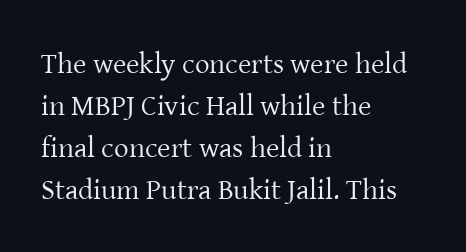
Teacher's note: observe the even left margin — that is flush-left alignment. These lines keep a tight, regular rhythm from letter to letter. Ordinary non-slanted type is in use. This sample has the flowing, uneven cadence of proportional lettering.
